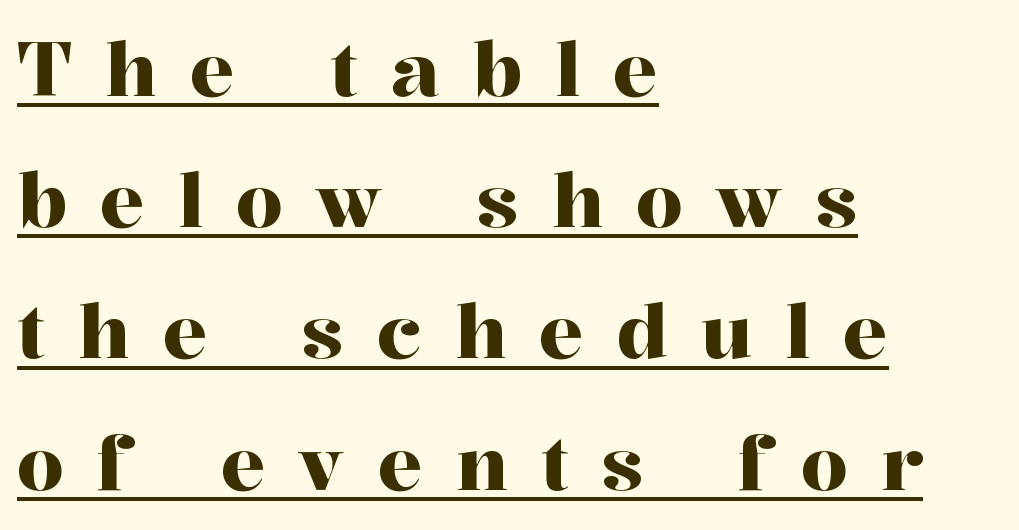
The face used here is seriffed, in the tradition of book romans. Notice how the stems are strictly vertical — no italics here. Caption: lettering with a line underneath. Letter spacing: wide. Line starts are locked; line ends wander.
